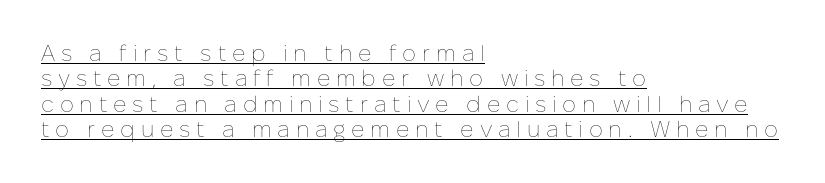
Q: Is the text bold? A: No.
Q: Is the text italic (slanted)? A: No, it is upright.
Q: Is the text underlined? A: Yes.
Q: How is the paragraph aligned? A: Left-aligned.
Q: Is the spacing between letters normal or unusually wide? A: Unusually wide.
Q: Is the spacing between lines tight, normal or loose? A: Tight.
